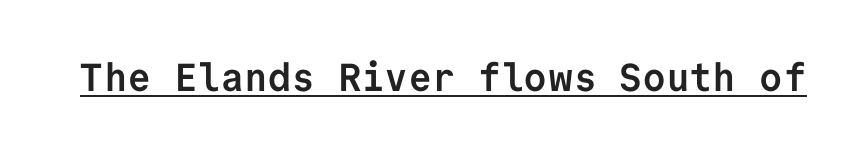
{"serif": "no", "italic": "no", "bold": "yes", "weight": "semibold", "width": "normal", "stroke_contrast": "low", "x_height": "medium", "monospaced": "yes", "underline": "yes", "letter_spacing": "normal", "letter_spacing_em": 0.0, "glyph_px": 39}
